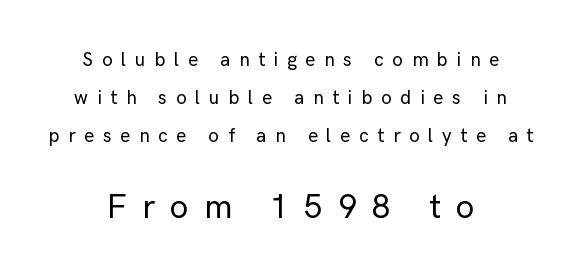
Q: Is the text italic (slanted)? A: No, it is upright.
Q: Is the typeface a serif or a sans-serif typeface? A: Sans-serif.
Q: Is the text underlined? A: No.
Q: How is the paragraph aligned? A: Centered.
Q: Is the spacing between letters normal or unusually wide? A: Unusually wide.
Q: Is the spacing between lines tight, normal or loose? A: Loose.
Q: Which block of text is set in a larger size, the first (top) or the second (bottom)? A: The second (bottom) one.
Q: Width (condensed, normal, or wide)? A: Normal.
Q: Stroke contrast? A: Low.
Q: x-height? A: Medium.
Q: Monospaced? A: No.
